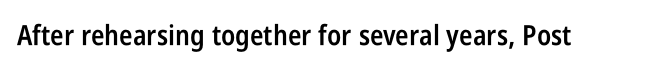
{"serif": "no", "italic": "no", "bold": "semi", "weight": "semibold", "width": "condensed", "stroke_contrast": "low", "x_height": "large", "monospaced": "no", "underline": "no", "letter_spacing": "normal", "letter_spacing_em": 0.0, "glyph_px": 28}
